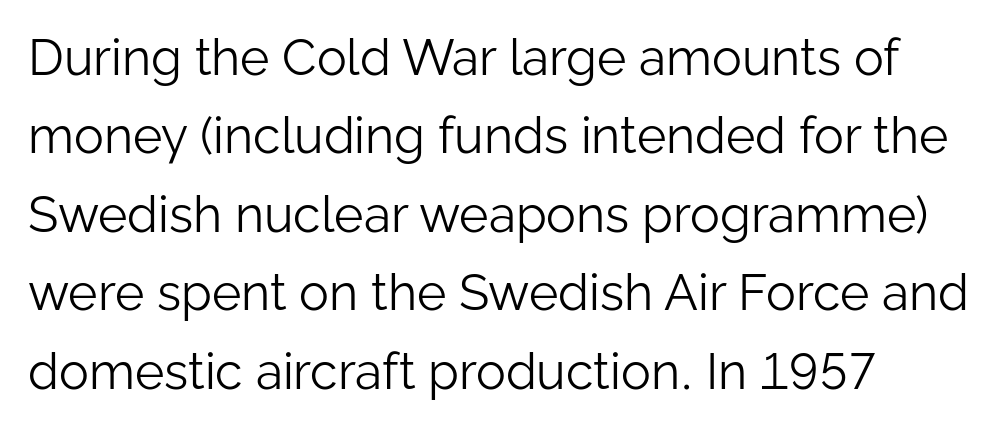
Does extra space separate the letters? No, they use regular spacing. The strokes are not fattened; the text isn't bold. Upright lettering throughout. You could not count columns in this text — the font is proportionally spaced.
